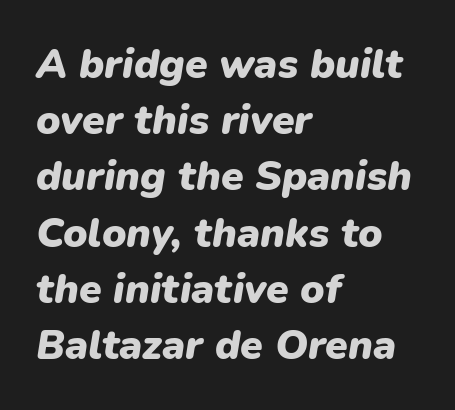
The image shows 41 px heavy type, italic (leaning right); set left-aligned, normal line spacing (1.37x), normal letter spacing, not underlined; low stroke contrast and a medium x-height.
